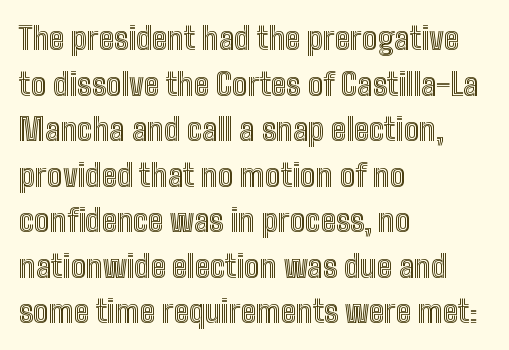
{"italic": "no", "width": "condensed", "x_height": "medium", "monospaced": "no", "underline": "no", "align": "left", "line_spacing": "normal", "line_spacing_ratio": 1.47, "letter_spacing": "normal", "letter_spacing_em": 0.0, "glyph_px": 31}
